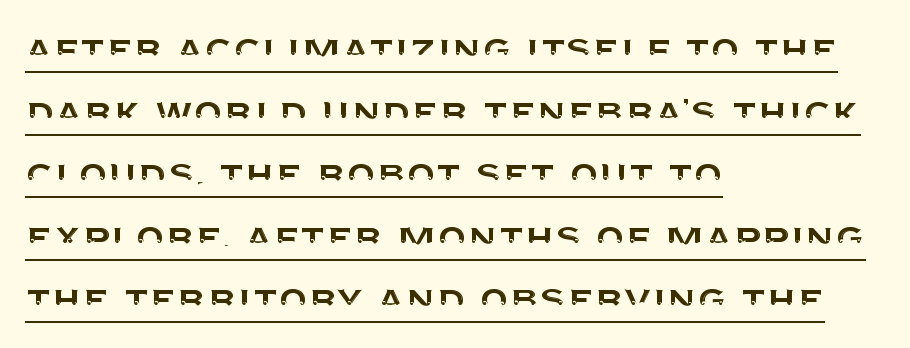
Short and long lines alike share a common starting point at left. The specimen reads as upright at a glance. Note the varied advance widths — an 'i' is clearly narrower than an 'm'. Glyph-to-glyph distance matches everyday printed text.
